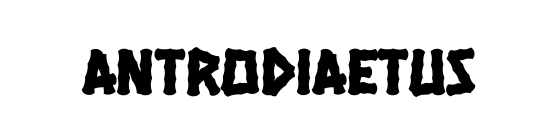
Words appear dense and cohesive because spacing is normal. Descenders are the only things crossing below the line. This sample uses a sans-serif face. Note the varied advance widths — an 'i' is clearly narrower than an 'm'.
